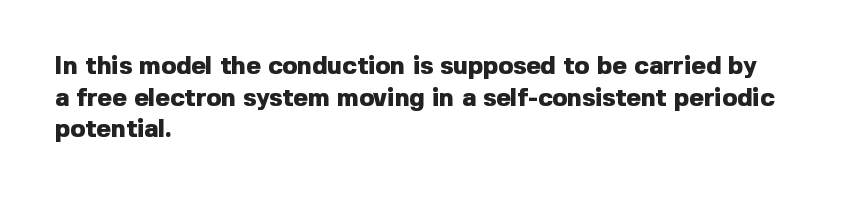
Short and long lines alike share a common starting point at left. The vertical gap from one line to the next is medium. Does the lettering tilt? It doesn't — this is upright. Underline: absent. The tracking reads as untouched default to a designer's eye. Chunky letters — that's bold for sure.
